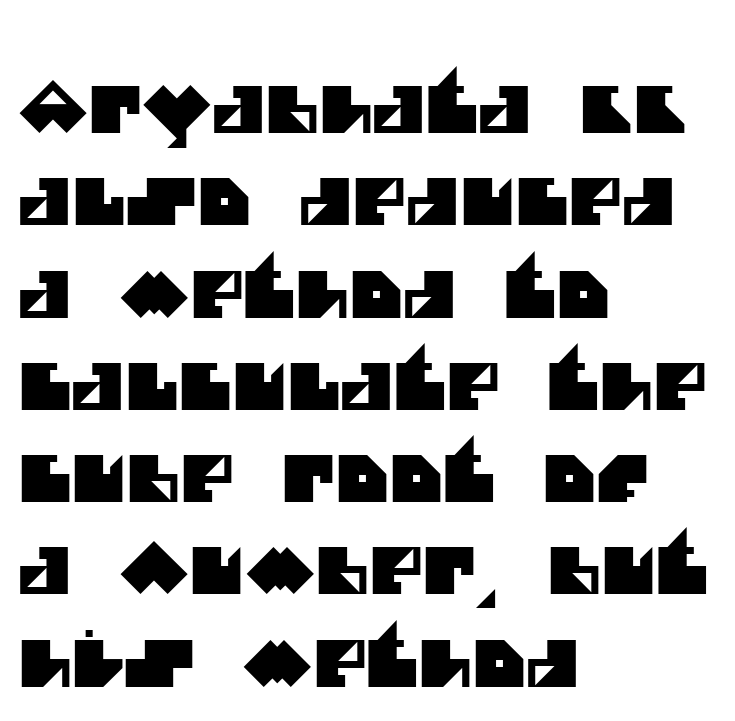
Words appear dense and cohesive because spacing is normal. Proportional: the letters do not fall into vertical columns. Does the type have serifs? No, each stem ends abruptly. A student would call this left alignment; a typographer would say flush left, rag right.
